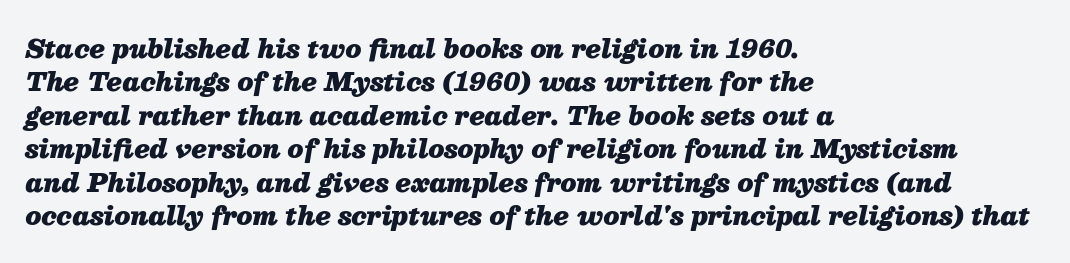
Q: Is the text bold? A: Yes.
Q: Is the text italic (slanted)? A: Yes, it leans right by about 13 degrees.
Q: Is the text underlined? A: No.
Q: How is the paragraph aligned? A: Left-aligned.
Q: Is the spacing between letters normal or unusually wide? A: Normal.
Q: Is the spacing between lines tight, normal or loose? A: Normal.
